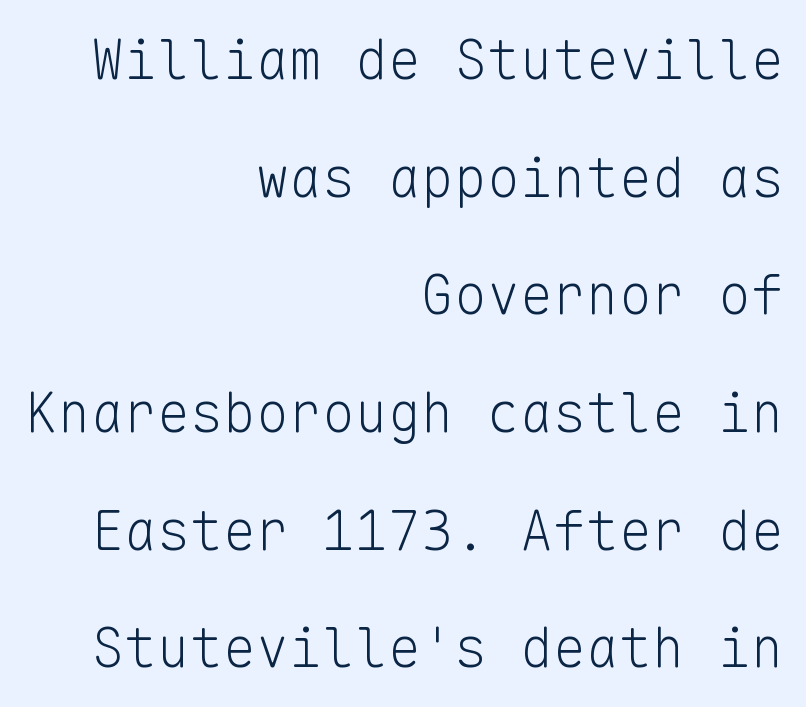
Baseline-to-baseline distance is far greater than the letter height. Fixed-width glyphs throughout — classic coding-font behaviour. What kind of face is this? One without serifs — a sans. These lines were composed using upright roman letters. Type without underlining.
